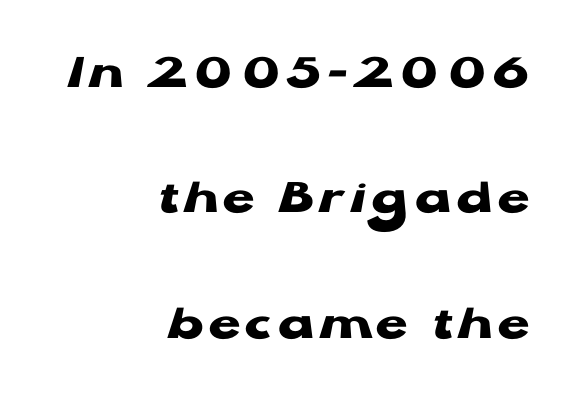
Upright lettering throughout. This block would shrink considerably if given ordinary leading; it's expanded now. Is the block centered? No — it sits flush against the right margin. Emphasis by weight is at full strength: bold. Grotesque or geometric, the face here clearly has no serifs.
